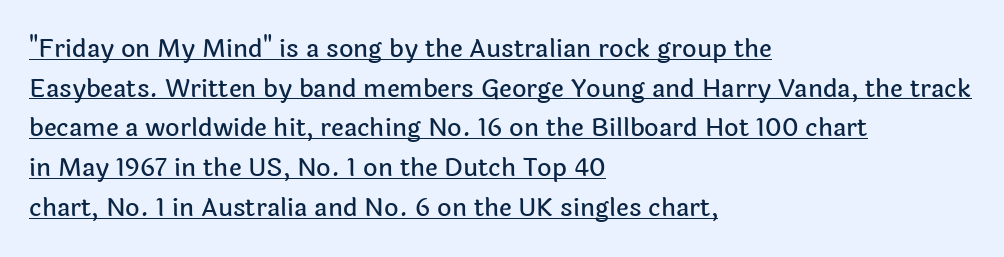
No extra tracking has been applied to these lines. These lines sit exactly where default settings would place them. In terms of posture, this sample is upright. The rendered words wear a rule along their underside. One-word summary of the alignment: left.
